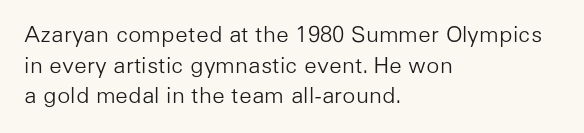
{"italic": "no", "bold": "no", "underline": "no", "align": "left", "line_spacing": "normal", "line_spacing_ratio": 1.39, "letter_spacing": "normal", "letter_spacing_em": 0.0, "glyph_px": 22}
